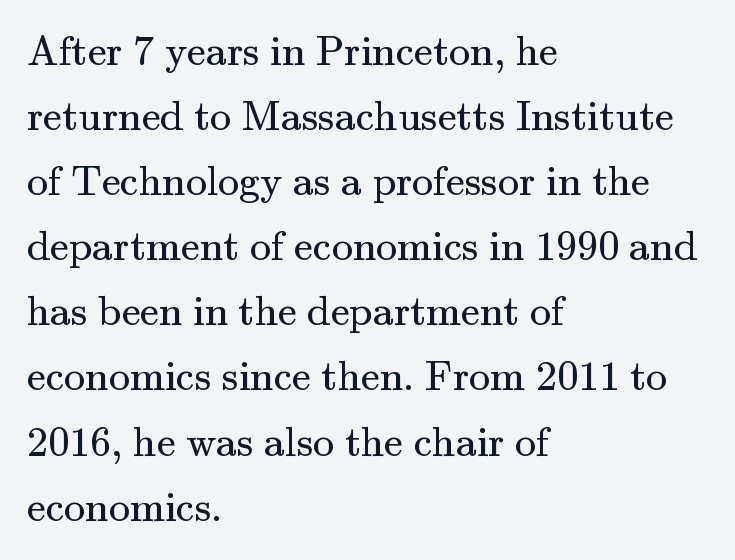
Q: Is the text bold? A: No.
Q: Is the text italic (slanted)? A: No, it is upright.
Q: Is the typeface a serif or a sans-serif typeface? A: Serif.
Q: Is the text underlined? A: No.
Q: How is the paragraph aligned? A: Left-aligned.
Q: Is the spacing between letters normal or unusually wide? A: Normal.
Q: Is the spacing between lines tight, normal or loose? A: Normal.
Q: Width (condensed, normal, or wide)? A: Normal.
Q: Stroke contrast? A: Medium.
Q: x-height? A: Small.
Q: Monospaced? A: No.
